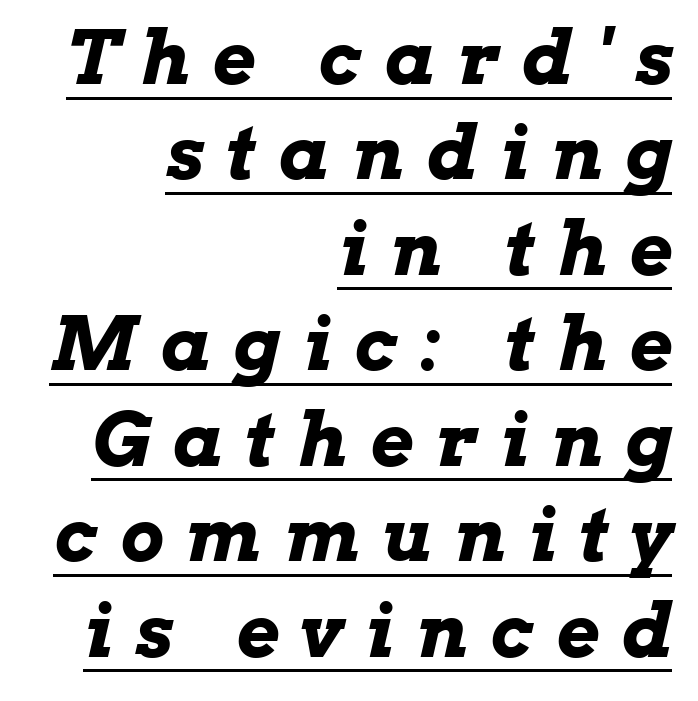
Honestly, the letter spacing is so wide it's the main thing you notice. Vertical spacing — default. The glyphs are accompanied by a horizontal stroke just below them. How heavy is the stroke? Heavy — this is a bold.
